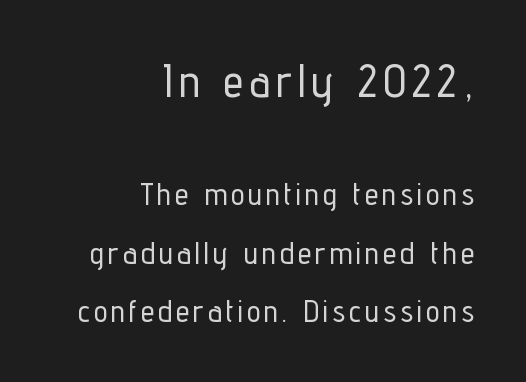
{"serif": "no", "italic": "no", "width": "condensed", "stroke_contrast": "low", "x_height": "medium", "monospaced": "no", "underline": "no", "align": "right", "line_spacing_ratio": 1.88, "larger_block": "first", "size_ratio": 1.48, "glyph_px": 46}
